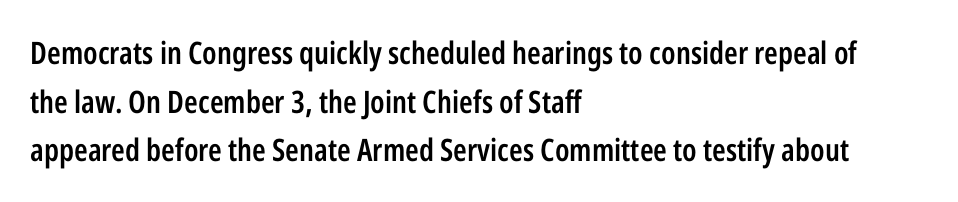
{"serif": "no", "italic": "no", "bold": "semi", "weight": "semibold", "width": "condensed", "stroke_contrast": "low", "x_height": "medium", "monospaced": "no", "underline": "no", "align": "left", "line_spacing": "normal", "line_spacing_ratio": 1.57, "letter_spacing": "normal", "letter_spacing_em": 0.0, "glyph_px": 31}
